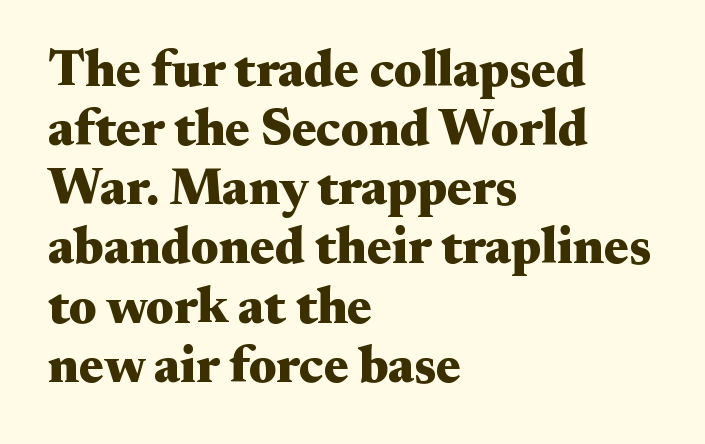
Compared with an ordinary text face, these strokes are far heavier — a full bold. The horizontal fit of the characters is conventional and even. A roman cut, with each character standing at attention. The typesetter chose a ragged-right arrangement here. You could not count columns in this text — the font is proportionally spaced.
